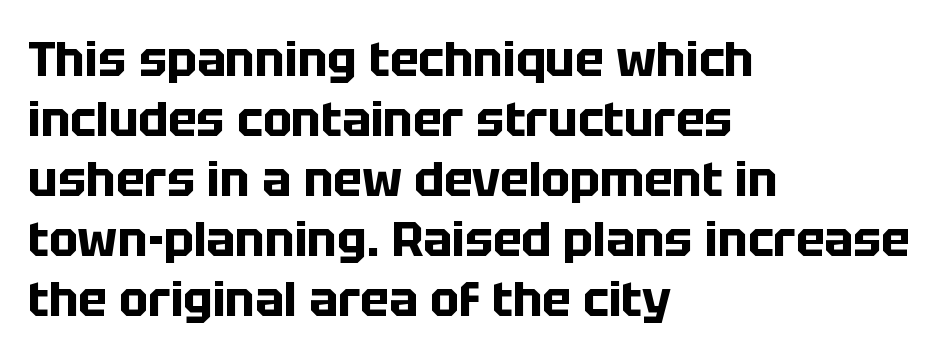
{"serif": "no", "italic": "no", "bold": "yes", "weight": "bold", "width": "normal", "stroke_contrast": "low", "x_height": "large", "monospaced": "no", "underline": "no", "align": "left", "line_spacing": "normal", "line_spacing_ratio": 1.25, "letter_spacing": "normal", "letter_spacing_em": 0.0, "glyph_px": 48}
